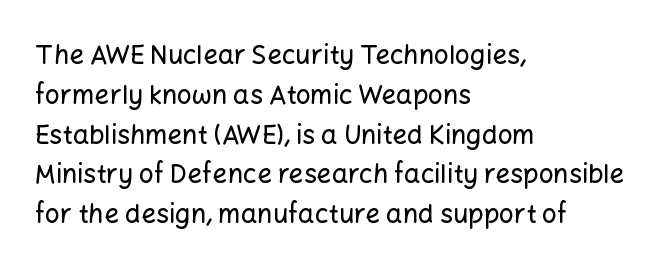
The image shows 26 px text type, upright; set left-aligned, normal line spacing (1.53x), normal letter spacing, not underlined.
